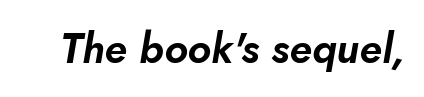
{"italic": "yes", "lean": "right", "slant_degrees": 10, "width": "normal", "stroke_contrast": "low", "x_height": "small", "monospaced": "no", "underline": "no", "letter_spacing": "normal", "letter_spacing_em": 0.0, "glyph_px": 42}
